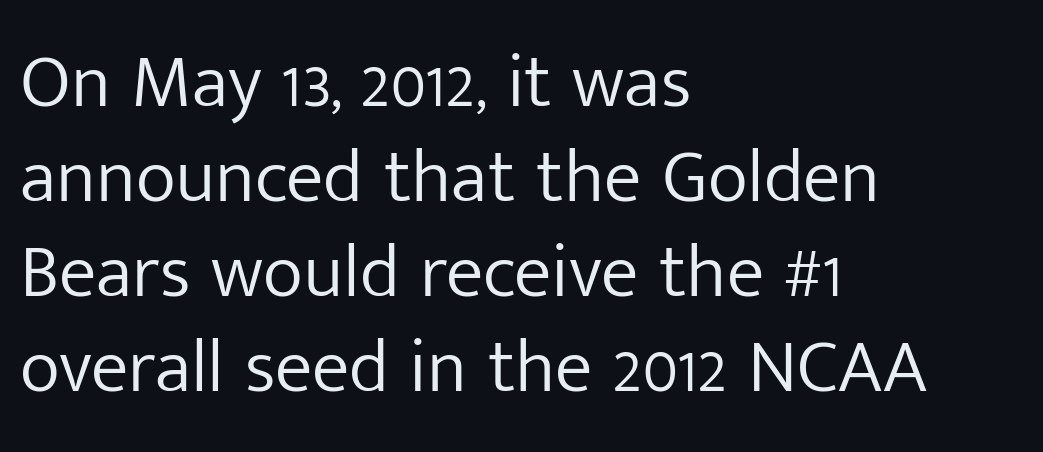
A bare baseline throughout the passage. In terms of letterform style, serifs are entirely absent. Here the glyphs are tracked normally, forming tight word shapes. Every stem runs plumb, perpendicular to the baseline. Does the copy run flush right? No — it runs flush left.
